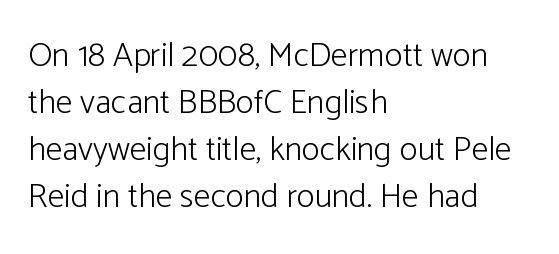
The image shows 34 px light sans-serif type, upright; set left-aligned, normal line spacing (1.38x), normal letter spacing, not underlined; low stroke contrast and a medium x-height.
